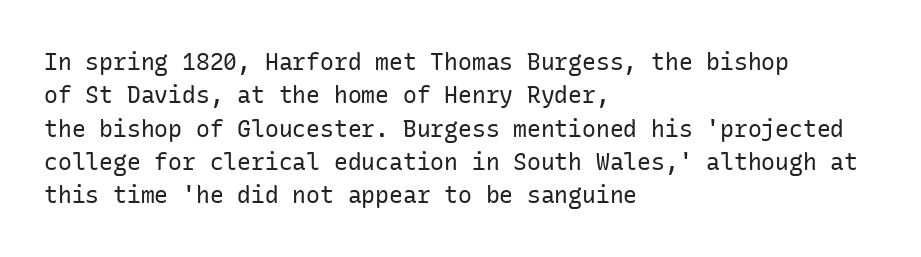
How would I describe the line gaps? Plain and ordinary. Just letters on the line, the space beneath them empty. Alignment: flush left. In terms of posture, this sample is upright.
